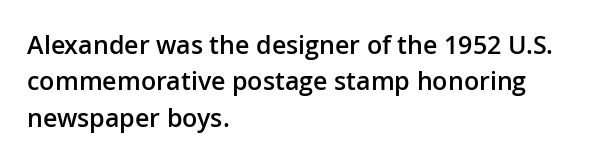
Q: Is the text bold? A: Semi-bold.
Q: Is the text italic (slanted)? A: No, it is upright.
Q: Is the text underlined? A: No.
Q: How is the paragraph aligned? A: Left-aligned.
Q: Is the spacing between letters normal or unusually wide? A: Normal.
Q: Is the spacing between lines tight, normal or loose? A: Normal.
